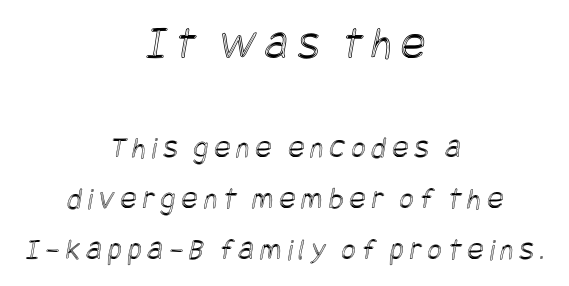
Neither beginnings nor endings align; midpoints do. Descender tails drop into unmarked territory. The face used here appears at its bigger size in the upper chunk. Does the leading feel generous? No, just average.
